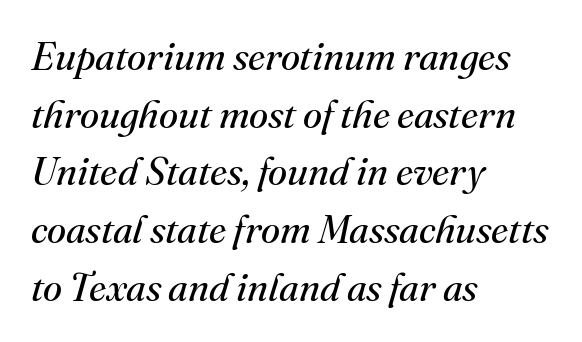
The image shows 39 px regular-weight serif type, italic (leaning right); set left-aligned, normal line spacing (1.48x), normal letter spacing, not underlined; medium stroke contrast and a small x-height.
